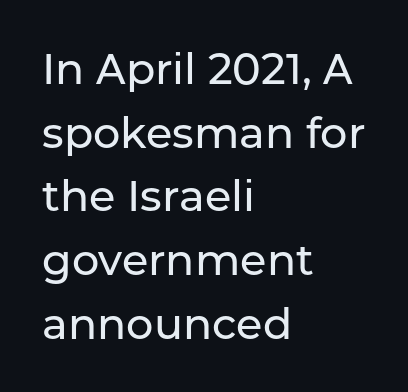
{"serif": "no", "italic": "no", "width": "normal", "stroke_contrast": "low", "x_height": "medium", "monospaced": "no", "underline": "no", "align": "left", "line_spacing": "normal", "line_spacing_ratio": 1.48, "letter_spacing": "normal", "letter_spacing_em": 0.0, "glyph_px": 43}
